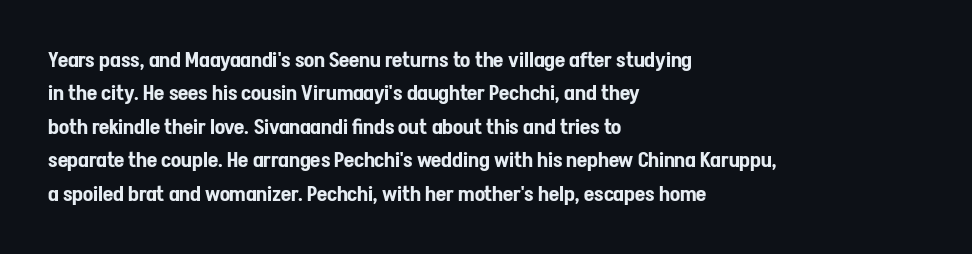
The image shows 21 px text type, upright; set left-aligned, normal line spacing (1.59x), normal letter spacing, not underlined.
